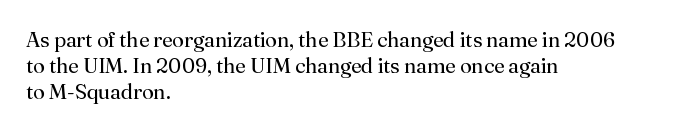
{"italic": "no", "bold": "no", "underline": "no", "align": "left", "line_spacing_ratio": 1.24, "letter_spacing": "normal", "letter_spacing_em": 0.0, "glyph_px": 21}
